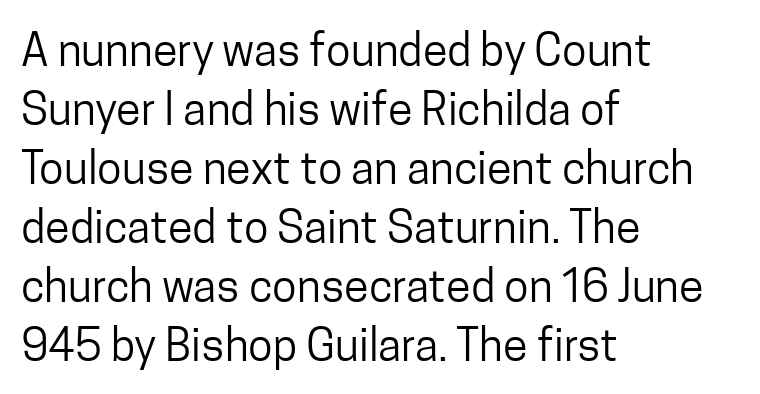
Q: Is the text bold? A: No.
Q: Is the text italic (slanted)? A: No, it is upright.
Q: Is the typeface a serif or a sans-serif typeface? A: Sans-serif.
Q: Is the text underlined? A: No.
Q: How is the paragraph aligned? A: Left-aligned.
Q: Is the spacing between letters normal or unusually wide? A: Normal.
Q: Is the spacing between lines tight, normal or loose? A: Normal.
Q: Width (condensed, normal, or wide)? A: Condensed.
Q: Stroke contrast? A: Low.
Q: x-height? A: Medium.
Q: Monospaced? A: No.
